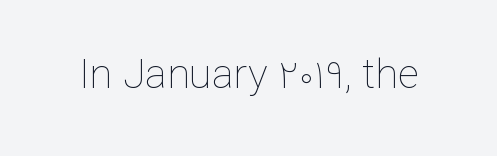
The image shows 41 px thin type, upright; set normal letter spacing, not underlined; low stroke contrast and a medium x-height.
